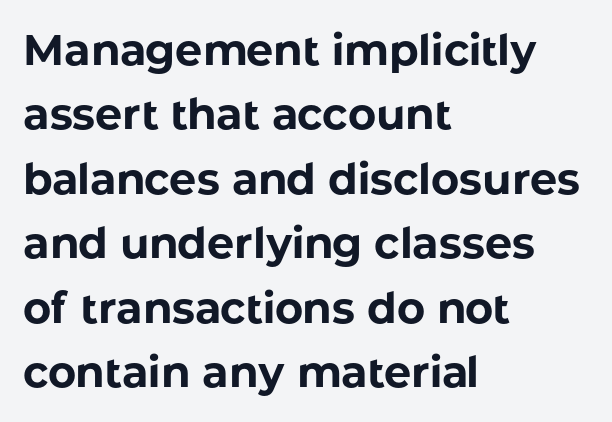
Q: Is the text bold? A: Yes.
Q: Is the text italic (slanted)? A: No, it is upright.
Q: Is the typeface a serif or a sans-serif typeface? A: Sans-serif.
Q: Is the text underlined? A: No.
Q: How is the paragraph aligned? A: Left-aligned.
Q: Is the spacing between letters normal or unusually wide? A: Normal.
Q: Is the spacing between lines tight, normal or loose? A: Normal.
Q: Width (condensed, normal, or wide)? A: Normal.
Q: Stroke contrast? A: Low.
Q: x-height? A: Medium.
Q: Monospaced? A: No.
